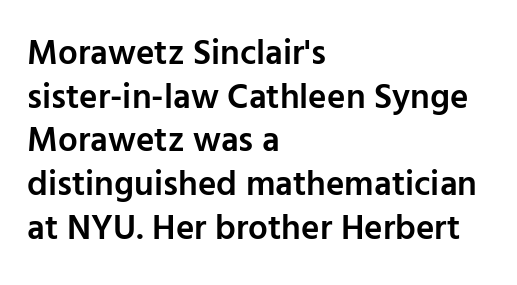
{"serif": "no", "italic": "no", "bold": "semi", "weight": "semibold", "width": "normal", "stroke_contrast": "low", "x_height": "medium", "monospaced": "no", "underline": "no", "align": "left", "line_spacing": "normal", "line_spacing_ratio": 1.25, "letter_spacing": "normal", "letter_spacing_em": 0.0, "glyph_px": 35}
